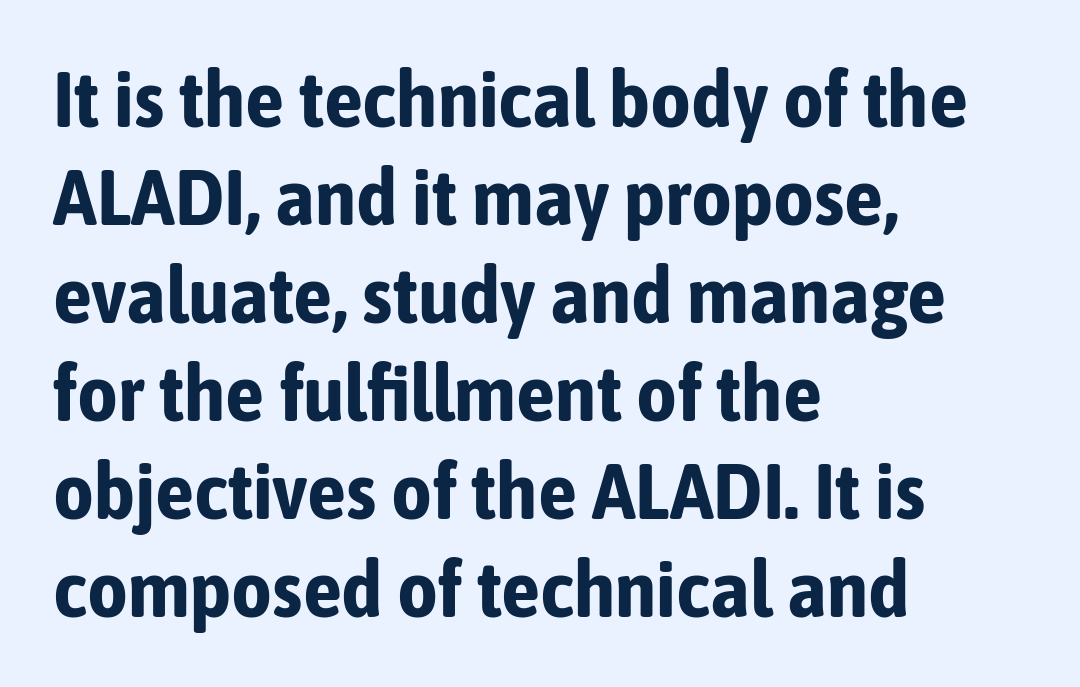
The image shows 79 px bold, condensed sans-serif type, upright; set left-aligned, line spacing 1.24x, normal letter spacing, not underlined; low stroke contrast and a medium x-height.
